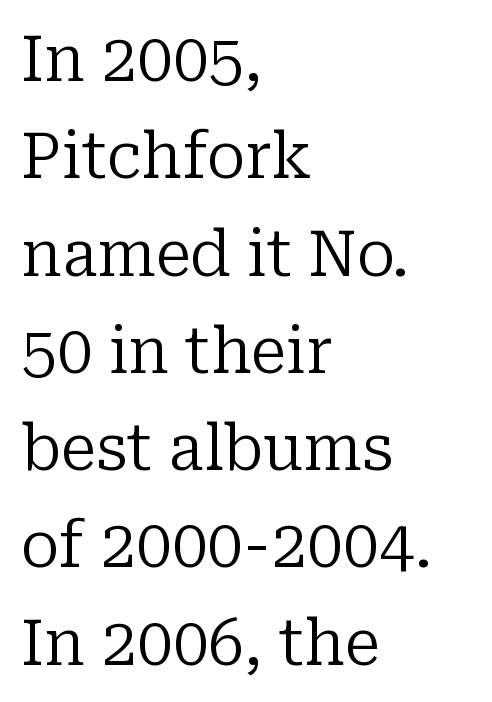
Compared with typical paragraphs, the rows here are spaced about the same. Horizontal alignment here is leftward, the default for most running prose. Ink coverage per letter is moderate at most. Rule under the text: the space is simply empty. Quick note: not italic, upright. Character widths vary here, with narrow letters taking less room than wide ones.
